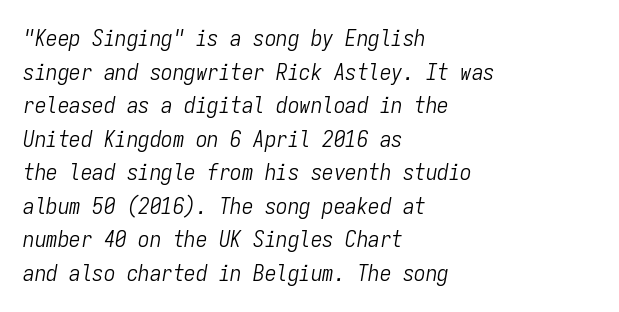
Tracking here is standard; glyphs follow each other at the usual distance. A normal amount of white space separates one row of letters from the next. A typesetter would mark this as italic. The lines are quadded left.
